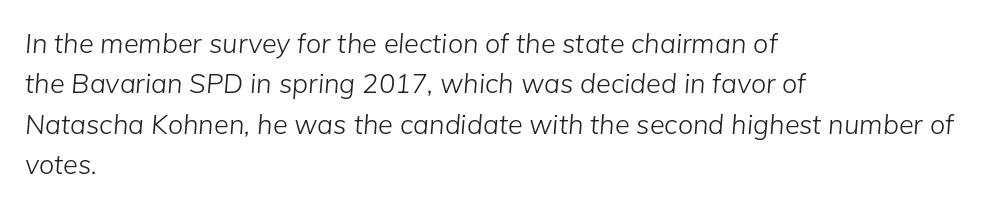
Q: Is the text bold? A: No.
Q: Is the text italic (slanted)? A: Yes, it leans right by about 5 degrees.
Q: Is the text underlined? A: No.
Q: How is the paragraph aligned? A: Left-aligned.
Q: Is the spacing between letters normal or unusually wide? A: Normal.
Q: Is the spacing between lines tight, normal or loose? A: Normal.
